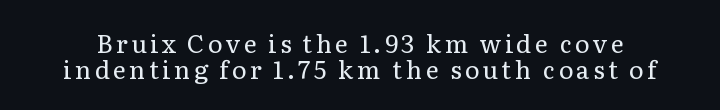
{"italic": "no", "bold": "no", "underline": "no", "line_spacing": "tight", "line_spacing_ratio": 1.03, "glyph_px": 25}
